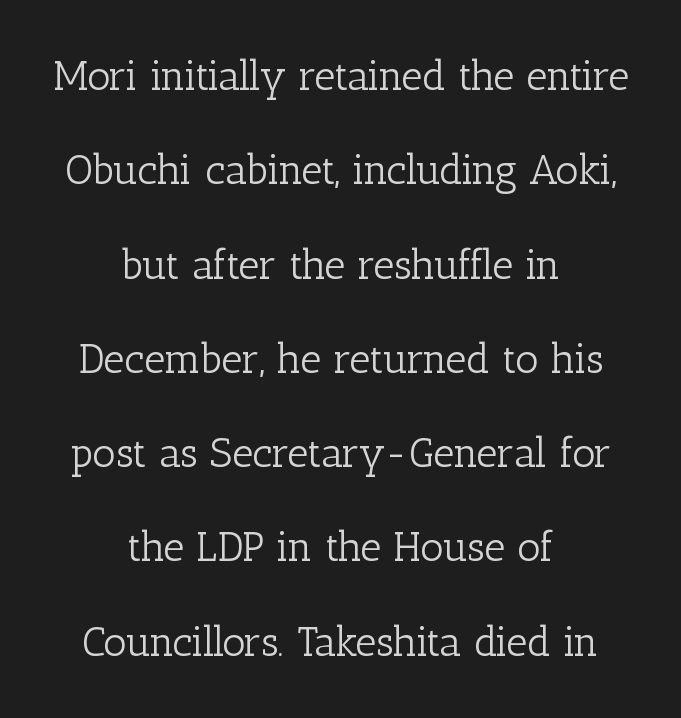
The image shows 41 px light serif type, upright; set centered, loose line spacing (2.3x), normal letter spacing, not underlined; low stroke contrast and a medium x-height.
